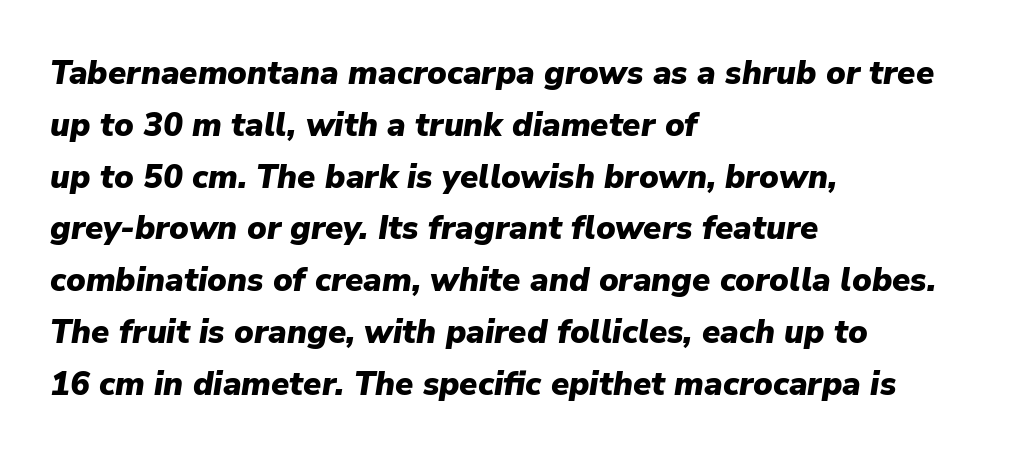
Anything drawn beneath the words? Only blank space. This rendering leaves character spacing at its baseline value. Here the designer chose a conventional face with non-uniform glyph widths. Tall strokes in this sample are angled rather than plumb. The leading is moderate, giving the passage an even texture. Students, this is bold: see how much ink each stroke carries.
